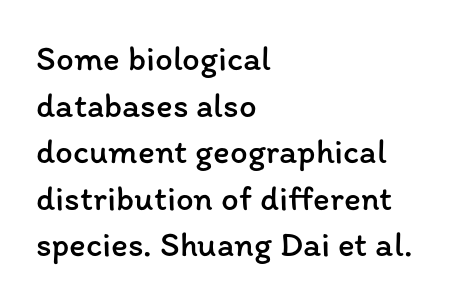
{"italic": "no", "bold": "no", "weight": "regular", "width": "normal", "stroke_contrast": "low", "x_height": "medium", "monospaced": "no", "underline": "no", "align": "left", "line_spacing": "normal", "line_spacing_ratio": 1.33, "letter_spacing": "normal", "letter_spacing_em": 0.0, "glyph_px": 35}
